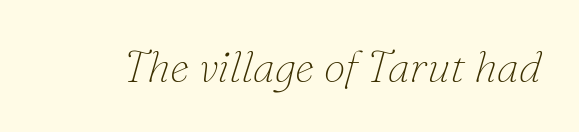
Posture: slanted. Characters follow at the spacing the type designer built in. Weight: regular or lighter. The passage shown is not underscored anywhere. Unlike a clean sans, this face finishes its strokes with serifs. Spacing verdict: proportional, widths tailored to each character.
